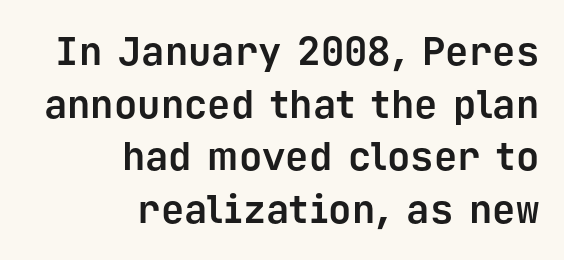
Q: Is the text bold? A: Yes.
Q: Is the text italic (slanted)? A: No, it is upright.
Q: Is the typeface a serif or a sans-serif typeface? A: Sans-serif.
Q: Is the text underlined? A: No.
Q: How is the paragraph aligned? A: Right-aligned.
Q: Is the spacing between letters normal or unusually wide? A: Normal.
Q: Is the spacing between lines tight, normal or loose? A: Normal.
Q: Width (condensed, normal, or wide)? A: Normal.
Q: Stroke contrast? A: Low.
Q: x-height? A: Medium.
Q: Monospaced? A: Yes.
